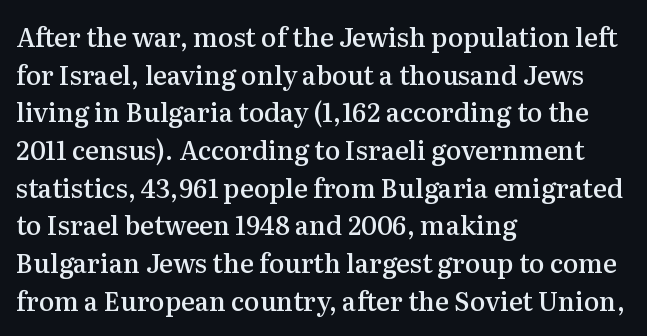
Reading down the column, the eye jumps a familiar distance to each next line. How are the letters spaced? Ordinarily, with no added tracking. The text block is weighted toward the left margin, trailing off unevenly rightward. The letters stand upright; this is a roman face.
